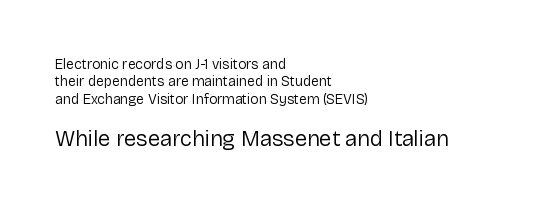
When letters stand straight like this, we call the style roman or upright. All the whitespace from short lines collects on the right. The gap between lines stays unmarked. Compared with a typical body face, this is equally light or lighter still. Block two is the big one; block one sits smaller above it.
